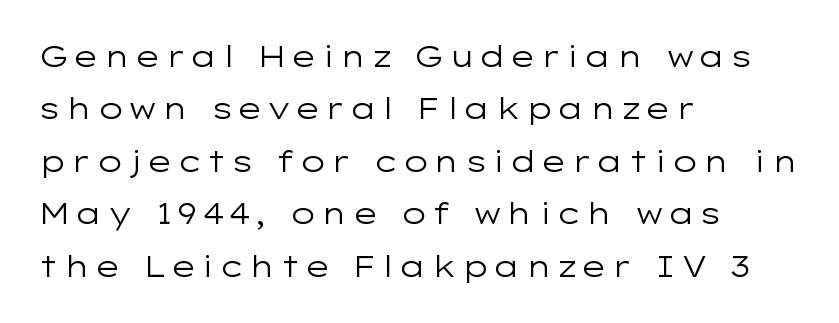
Q: Is the text bold? A: No.
Q: Is the text italic (slanted)? A: No, it is upright.
Q: Is the typeface a serif or a sans-serif typeface? A: Sans-serif.
Q: Is the text underlined? A: No.
Q: How is the paragraph aligned? A: Left-aligned.
Q: Width (condensed, normal, or wide)? A: Wide.
Q: Stroke contrast? A: Low.
Q: x-height? A: Medium.
Q: Monospaced? A: No.
